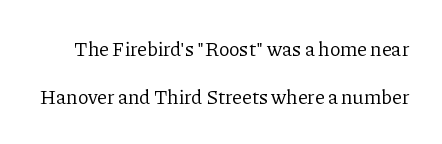
Does extra space separate the letters? No, they use regular spacing. Unmarked baselines from the first word to the last. Do the letters lean? They stand straight. Honestly, the rows look like they've been pulled way apart. The typesetting does not lean heavy: it is not bold.
